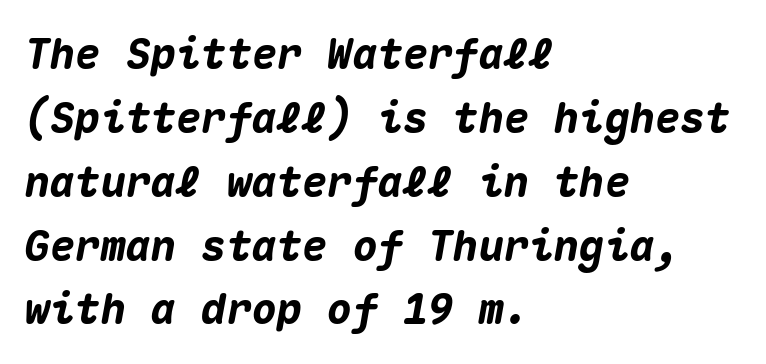
Q: Is the text bold? A: Yes.
Q: Is the text italic (slanted)? A: Yes, it leans right by about 10 degrees.
Q: Is the text underlined? A: No.
Q: How is the paragraph aligned? A: Left-aligned.
Q: Is the spacing between letters normal or unusually wide? A: Normal.
Q: Is the spacing between lines tight, normal or loose? A: Normal.
Q: Width (condensed, normal, or wide)? A: Normal.
Q: Stroke contrast? A: Medium.
Q: x-height? A: Medium.
Q: Monospaced? A: Yes.
